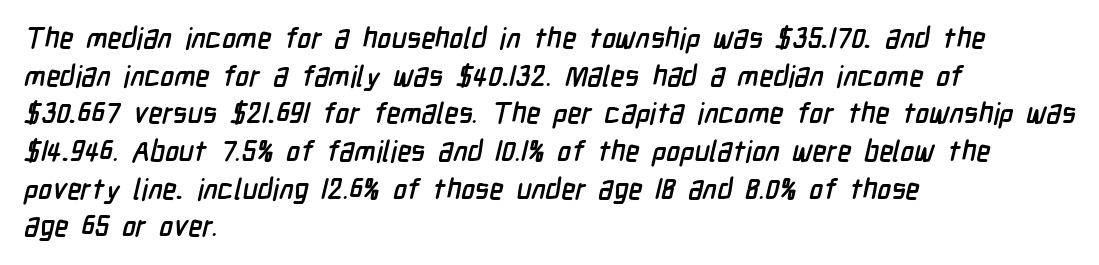
Q: Is the typeface a serif or a sans-serif typeface? A: Sans-serif.
Q: Is the text underlined? A: No.
Q: How is the paragraph aligned? A: Left-aligned.
Q: Is the spacing between letters normal or unusually wide? A: Normal.
Q: Is the spacing between lines tight, normal or loose? A: Normal.
Q: Width (condensed, normal, or wide)? A: Condensed.
Q: Stroke contrast? A: Low.
Q: x-height? A: Medium.
Q: Monospaced? A: No.
